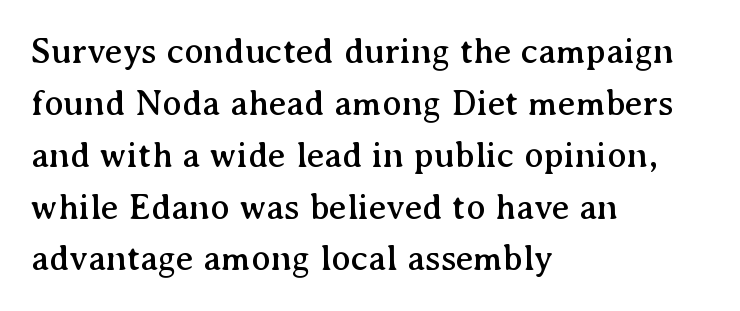
Q: Is the text italic (slanted)? A: No, it is upright.
Q: Is the typeface a serif or a sans-serif typeface? A: Serif.
Q: Is the text underlined? A: No.
Q: How is the paragraph aligned? A: Left-aligned.
Q: Is the spacing between letters normal or unusually wide? A: Normal.
Q: Is the spacing between lines tight, normal or loose? A: Normal.
Q: Width (condensed, normal, or wide)? A: Normal.
Q: Stroke contrast? A: Medium.
Q: x-height? A: Medium.
Q: Monospaced? A: No.
